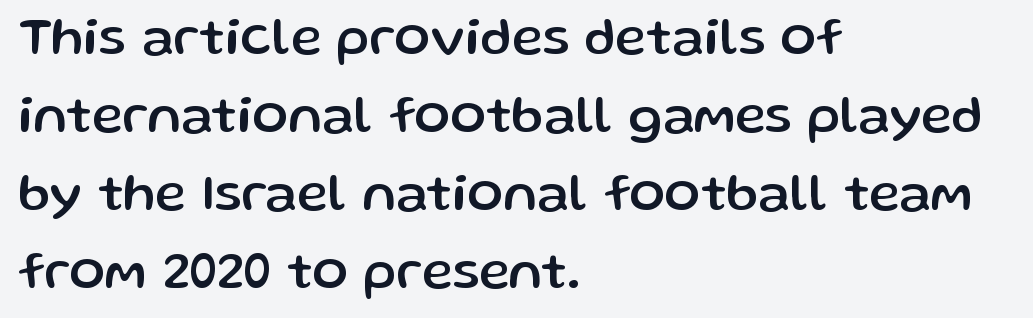
Default kerning and tracking; the words read as compact shapes. Here the designer chose a conventional face with non-uniform glyph widths. Notice how the stems are strictly vertical — no italics here. If you drew a ruler down the left edge, every line would touch it.
